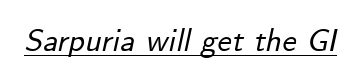
{"italic": "yes", "lean": "right", "slant_degrees": 12, "width": "normal", "stroke_contrast": "low", "x_height": "small", "monospaced": "no", "underline": "yes", "letter_spacing": "normal", "letter_spacing_em": 0.0, "glyph_px": 32}
